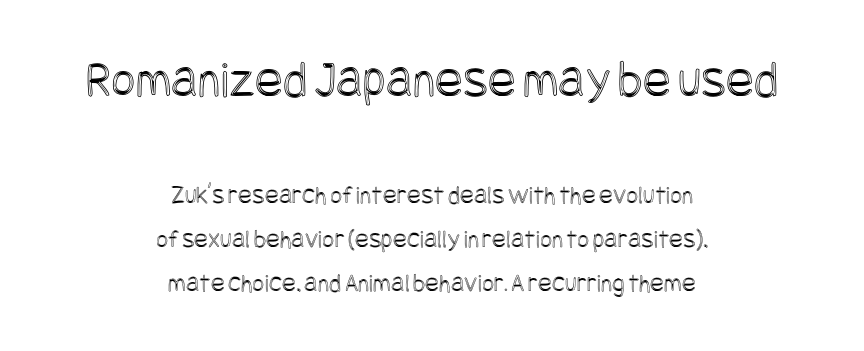
The image shows 52 px condensed type, upright; set centered, normal line spacing (1.69x), normal letter spacing, not underlined; the first (top) block is 2.0x larger; a large x-height.
